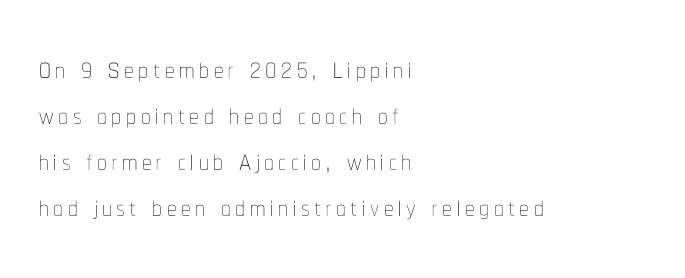
Letters rest on an invisible, unmarked baseline. A quiet, ordinary-to-light weight characterises the typeface. The paragraph shown leans on its left margin. Spacing verdict: proportional, widths tailored to each character. The font's upright variant was chosen for this text.
